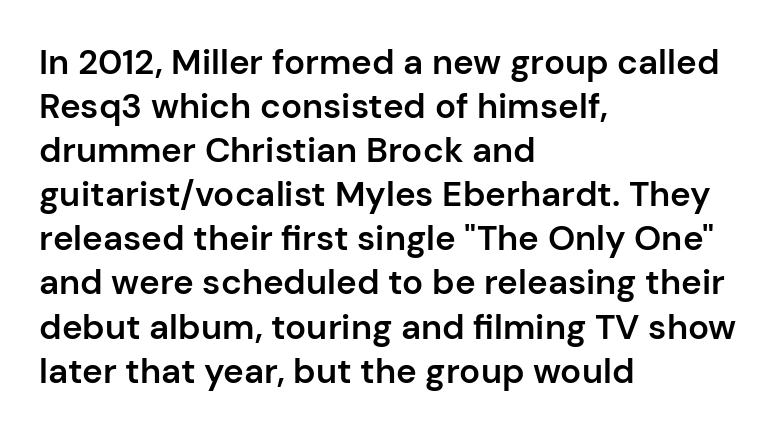
The face used here is a semibold: visibly heavier than regular, lighter than bold. Vertical strokes here are truly vertical. The rendering shows plain stroke endings on the letterforms — a sans-serif design. Regarding leading, the lines here are spaced in the standard way. The face used here is proportionally spaced, like ordinary book or web type.
